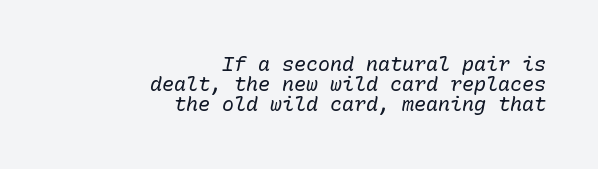
Line endings align vertically; line beginnings do not. Compared with a typical body face, this is equally light or lighter still. Bare-footed words on every line. Italic: yes, the glyphs are oblique.
